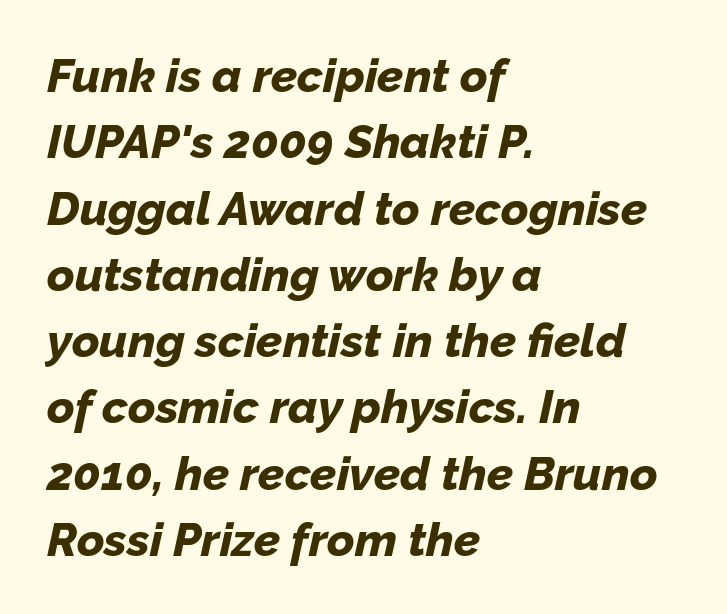
Plenty of ink on the page — the face is bold. This sample has the flowing, uneven cadence of proportional lettering. The leading is moderate, giving the passage an even texture. These lines are set flush left with a ragged right edge.
